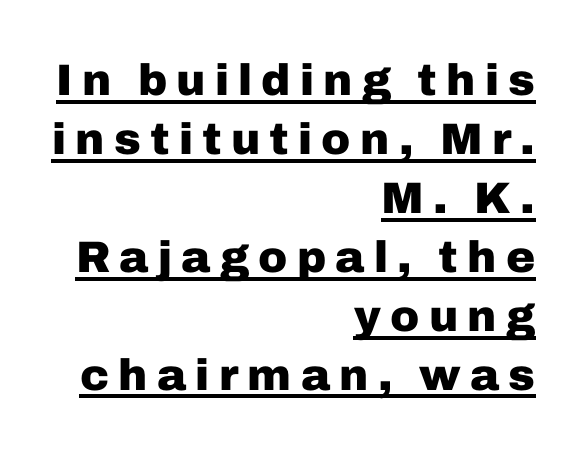
Q: Is the text bold? A: Yes.
Q: Is the text italic (slanted)? A: No, it is upright.
Q: Is the typeface a serif or a sans-serif typeface? A: Sans-serif.
Q: Is the text underlined? A: Yes.
Q: How is the paragraph aligned? A: Right-aligned.
Q: Is the spacing between letters normal or unusually wide? A: Unusually wide.
Q: Is the spacing between lines tight, normal or loose? A: Normal.
Q: Width (condensed, normal, or wide)? A: Normal.
Q: Stroke contrast? A: Low.
Q: x-height? A: Medium.
Q: Monospaced? A: No.
